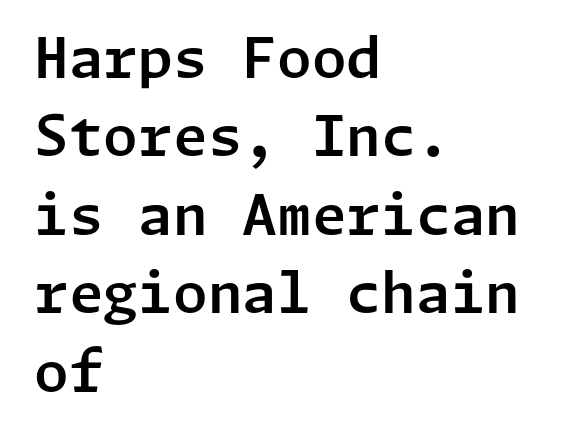
The image shows 56 px sans-serif type, upright; set left-aligned, normal line spacing (1.4x), normal letter spacing, not underlined; low stroke contrast and a medium x-height.
